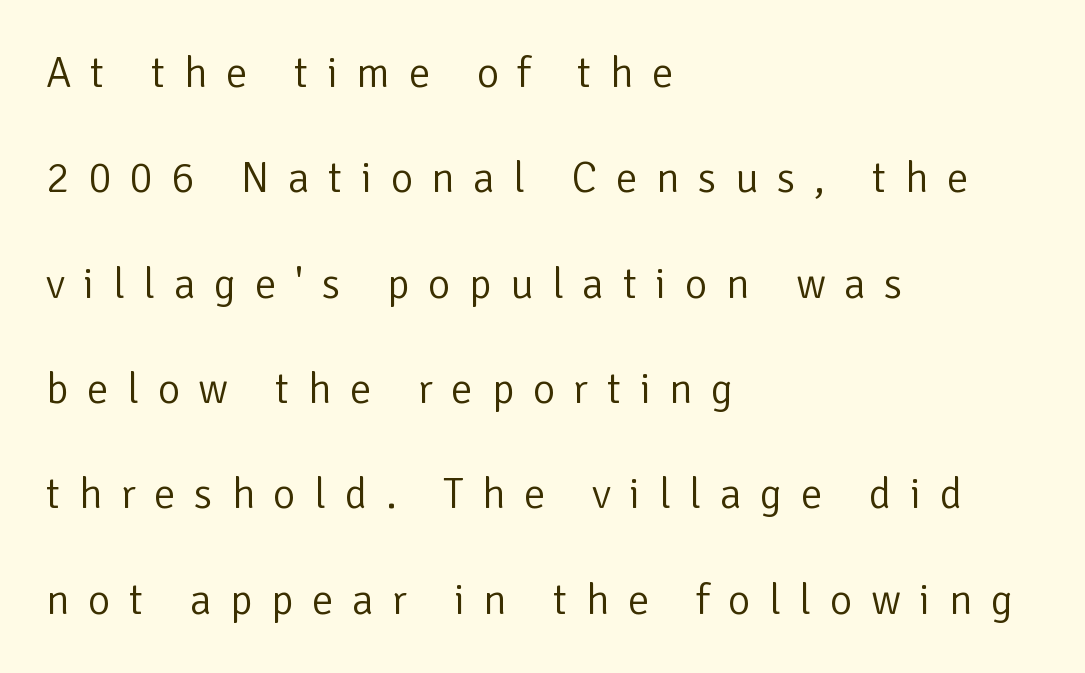
{"serif": "no", "italic": "no", "bold": "no", "weight": "light", "width": "normal", "stroke_contrast": "low", "x_height": "medium", "monospaced": "no", "underline": "no", "align": "left", "line_spacing": "loose", "line_spacing_ratio": 2.45, "letter_spacing": "wide", "letter_spacing_em": 0.43, "glyph_px": 43}
